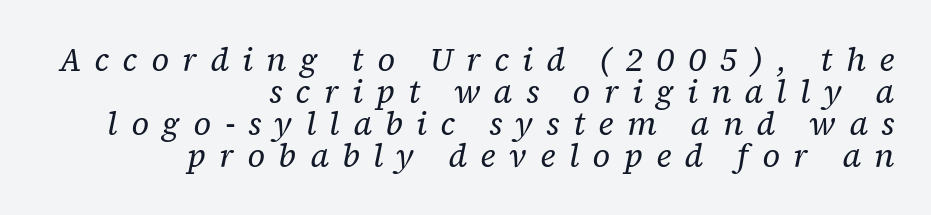
The image shows 32 px regular-weight serif type, italic (leaning right); set right-aligned, tight line spacing (1.0x), unusually wide letter spacing (+0.42 em), not underlined; low stroke contrast and a medium x-height.
